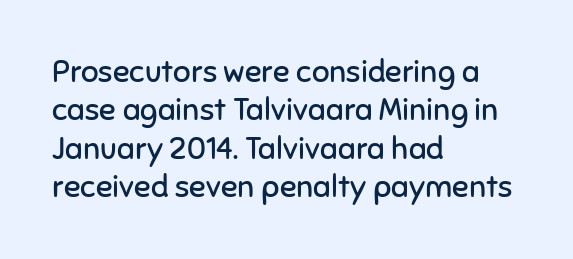
Descenders hang freely into open space. Check where the strokes stop: nothing finishes them off — pure sans. Character widths vary here, with narrow letters taking less room than wide ones. The strokes are not fattened; the text isn't bold. Words appear dense and cohesive because spacing is normal.
